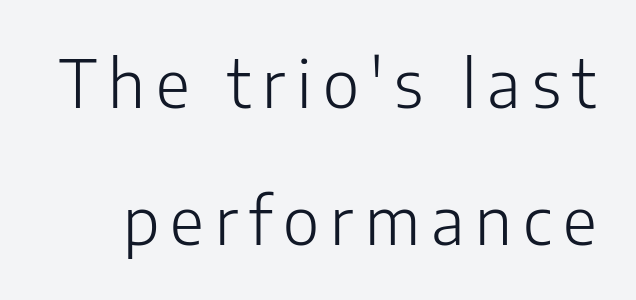
The image shows 66 px light sans-serif type, upright; set loose line spacing (2.07x), not underlined; low stroke contrast and a medium x-height.
